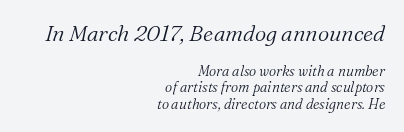
Characters follow at the spacing the type designer built in. Type size steps down from the first block to the second. The letters are slanted; this is an italic face. The lines in this sample share a right terminus and differ only in where they begin. Rule under the text: the space is simply empty.
